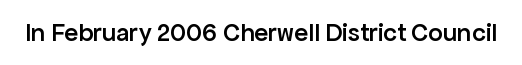
The image shows 26 px text type, upright; set normal letter spacing, not underlined.
